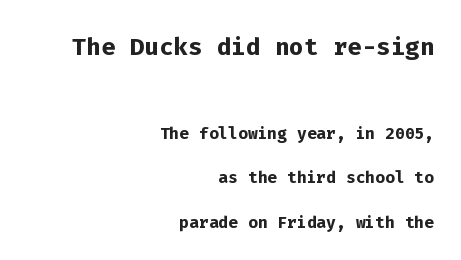
The image shows 34 px semibold sans-serif type, upright, monospaced; set right-aligned, loose line spacing (1.93x), normal letter spacing, not underlined; the first (top) block is 1.48x larger; low stroke contrast and a medium x-height.
